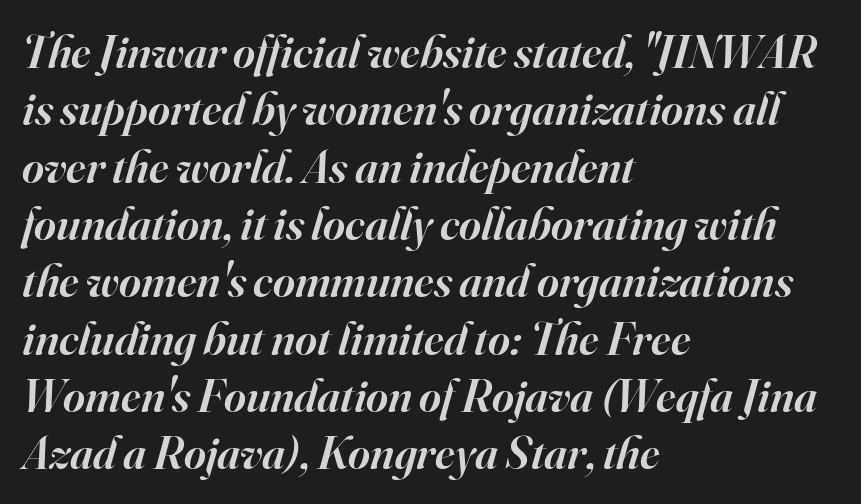
{"serif": "yes", "italic": "yes", "lean": "right", "slant_degrees": 16, "bold": "semi", "weight": "semibold", "width": "normal", "stroke_contrast": "high", "x_height": "small", "monospaced": "no", "underline": "no", "align": "left", "line_spacing_ratio": 1.22, "letter_spacing": "normal", "letter_spacing_em": 0.0, "glyph_px": 47}
